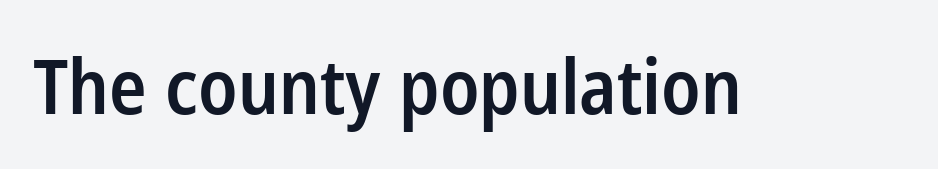
Q: Is the text bold? A: Semi-bold.
Q: Is the text italic (slanted)? A: No, it is upright.
Q: Is the typeface a serif or a sans-serif typeface? A: Sans-serif.
Q: Is the text underlined? A: No.
Q: Is the spacing between letters normal or unusually wide? A: Normal.
Q: Width (condensed, normal, or wide)? A: Condensed.
Q: Stroke contrast? A: Low.
Q: x-height? A: Medium.
Q: Monospaced? A: No.
